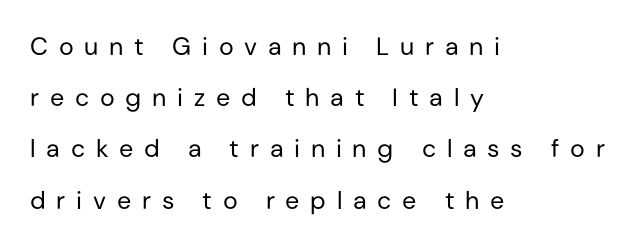
The image shows 25 px text type, upright; set left-aligned, loose line spacing (2.05x), unusually wide letter spacing (+0.43 em), not underlined.
